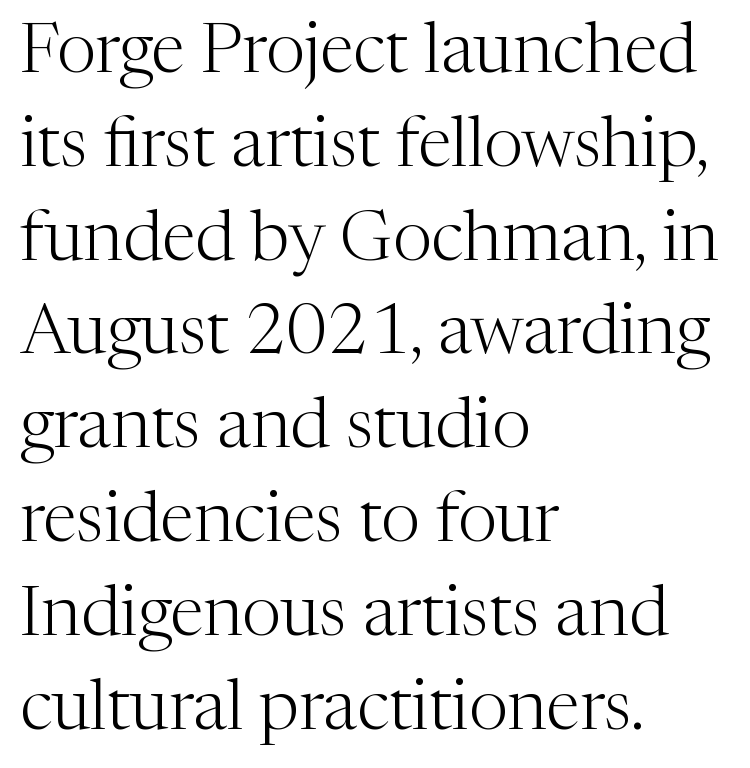
Q: Is the text bold? A: No.
Q: Is the text italic (slanted)? A: No, it is upright.
Q: Is the typeface a serif or a sans-serif typeface? A: Serif.
Q: Is the text underlined? A: No.
Q: How is the paragraph aligned? A: Left-aligned.
Q: Is the spacing between letters normal or unusually wide? A: Normal.
Q: Is the spacing between lines tight, normal or loose? A: Normal.
Q: Width (condensed, normal, or wide)? A: Normal.
Q: Stroke contrast? A: Medium.
Q: x-height? A: Medium.
Q: Monospaced? A: No.
